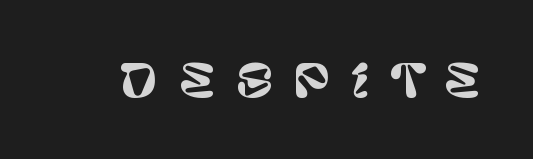
Q: Is the text italic (slanted)? A: Yes.
Q: Is the typeface a serif or a sans-serif typeface? A: Sans-serif.
Q: Is the text underlined? A: No.
Q: Is the spacing between letters normal or unusually wide? A: Unusually wide.
Q: Width (condensed, normal, or wide)? A: Normal.
Q: Stroke contrast? A: Low.
Q: x-height? A: Large.
Q: Monospaced? A: No.
